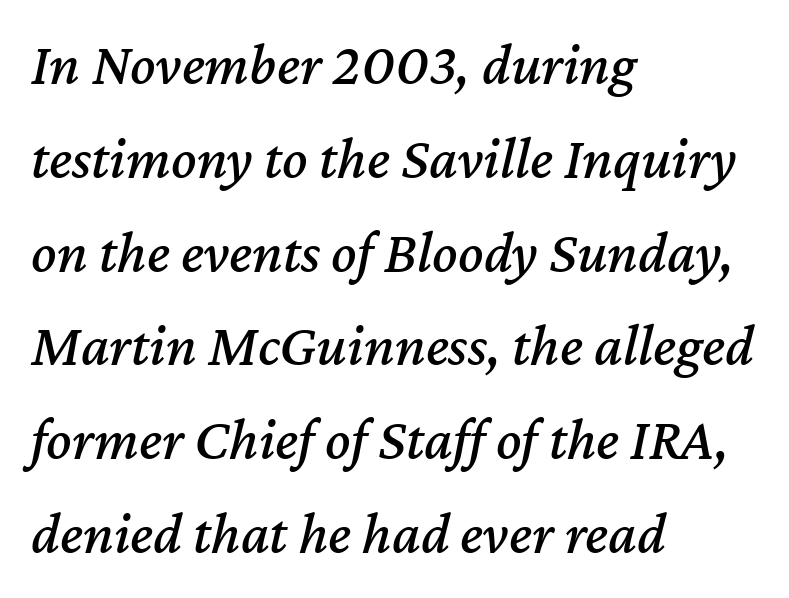
The image shows 59 px text type, italic (leaning right); set left-aligned, normal line spacing (1.59x), normal letter spacing, not underlined; medium stroke contrast and a medium x-height.
